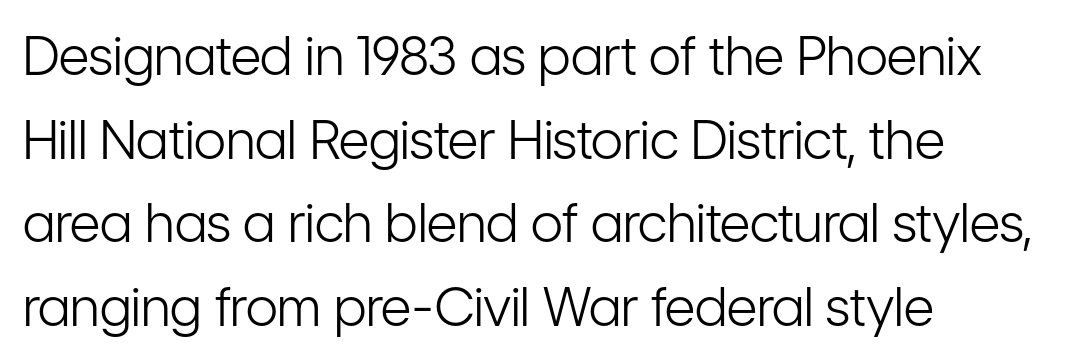
The image shows 53 px light, condensed sans-serif type, upright; set left-aligned, normal line spacing (1.58x), normal letter spacing, not underlined; low stroke contrast and a medium x-height.
